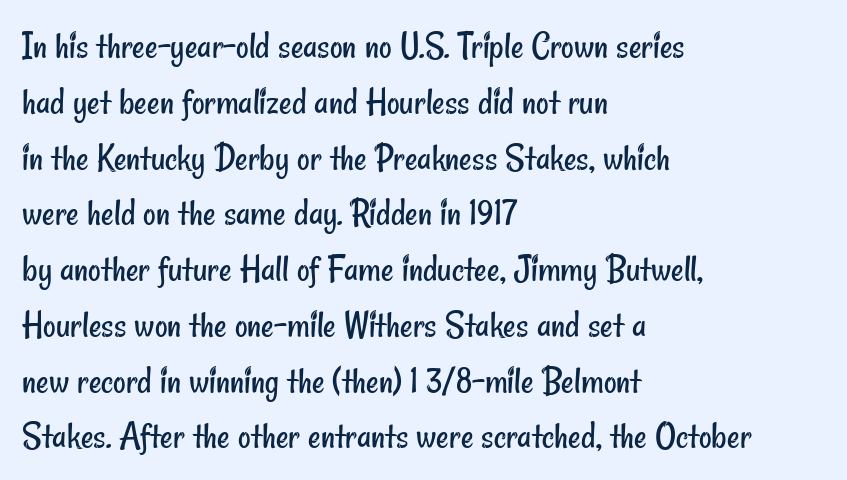
Q: Is the text bold? A: No.
Q: Is the typeface a serif or a sans-serif typeface? A: Sans-serif.
Q: Is the text underlined? A: No.
Q: How is the paragraph aligned? A: Left-aligned.
Q: Is the spacing between letters normal or unusually wide? A: Normal.
Q: Is the spacing between lines tight, normal or loose? A: Normal.
Q: Width (condensed, normal, or wide)? A: Condensed.
Q: Stroke contrast? A: Low.
Q: x-height? A: Small.
Q: Monospaced? A: No.
